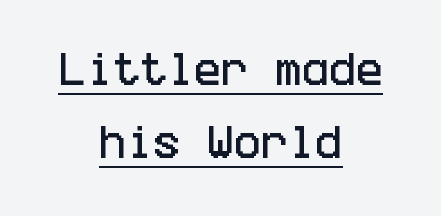
{"serif": "no", "italic": "no", "width": "condensed", "stroke_contrast": "low", "x_height": "large", "underline": "yes", "align": "center", "line_spacing": "loose", "line_spacing_ratio": 2.03, "letter_spacing": "normal", "letter_spacing_em": 0.0, "glyph_px": 36}
